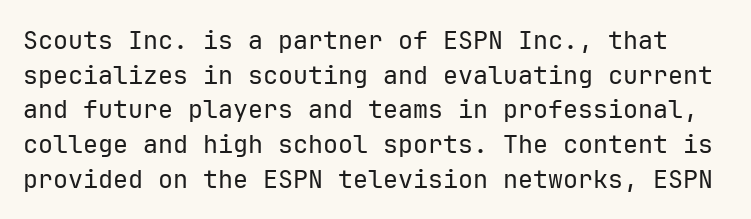
The image shows 25 px text type, upright; set normal line spacing (1.39x), normal letter spacing, not underlined.
